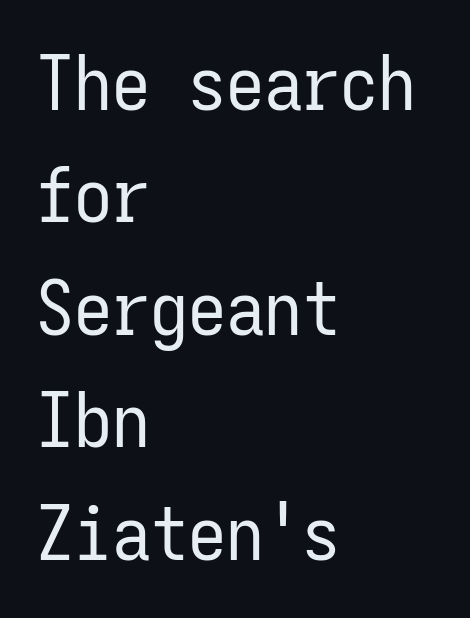
The image shows 76 px regular-weight, condensed sans-serif type, upright, monospaced; set left-aligned, normal line spacing (1.48x), normal letter spacing, not underlined; low stroke contrast and a medium x-height.
